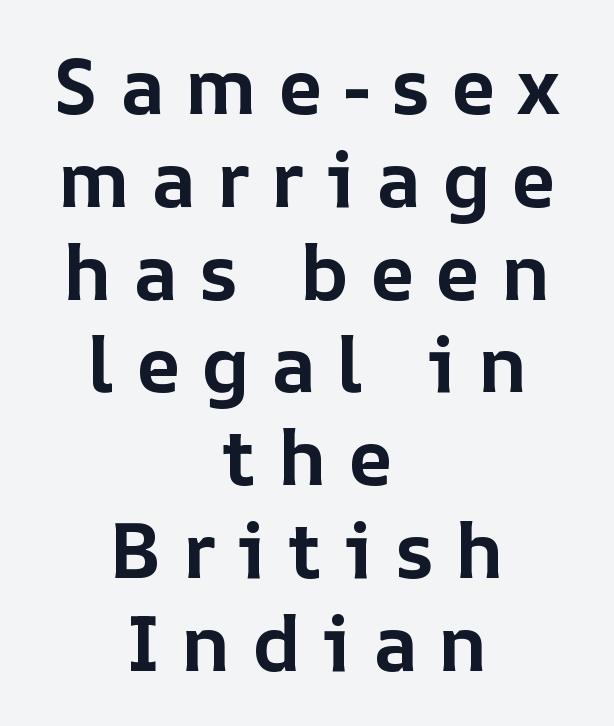
{"italic": "no", "bold": "yes", "weight": "bold", "width": "normal", "stroke_contrast": "low", "x_height": "medium", "monospaced": "no", "underline": "no", "align": "center", "line_spacing_ratio": 1.19, "letter_spacing": "wide", "letter_spacing_em": 0.27, "glyph_px": 78}
